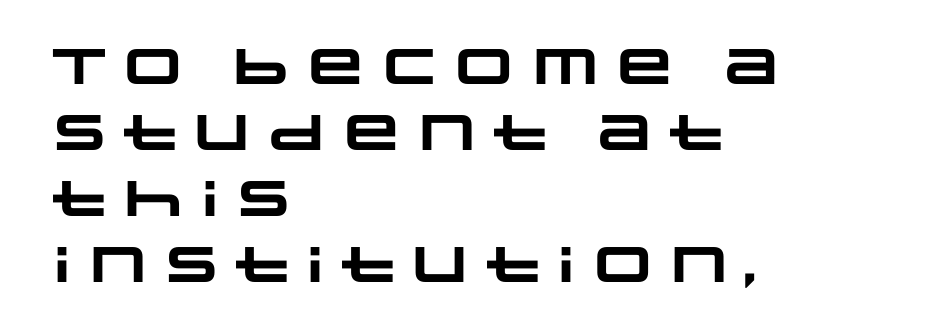
Q: Is the text bold? A: Yes.
Q: Is the typeface a serif or a sans-serif typeface? A: Sans-serif.
Q: Is the text underlined? A: No.
Q: How is the paragraph aligned? A: Left-aligned.
Q: Is the spacing between letters normal or unusually wide? A: Normal.
Q: Is the spacing between lines tight, normal or loose? A: Normal.
Q: Width (condensed, normal, or wide)? A: Wide.
Q: Stroke contrast? A: Low.
Q: x-height? A: Large.
Q: Monospaced? A: No.
